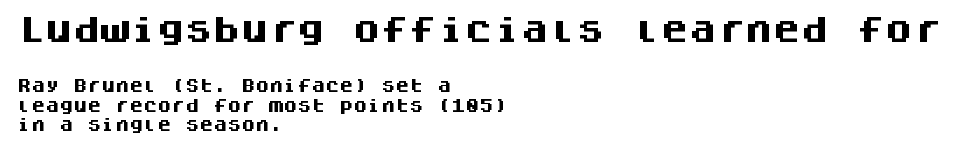
Q: Is the text bold? A: Yes.
Q: Is the text italic (slanted)? A: No, it is upright.
Q: Is the typeface a serif or a sans-serif typeface? A: Sans-serif.
Q: Is the text underlined? A: No.
Q: How is the paragraph aligned? A: Left-aligned.
Q: Is the spacing between letters normal or unusually wide? A: Normal.
Q: Is the spacing between lines tight, normal or loose? A: Normal.
Q: Which block of text is set in a larger size, the first (top) or the second (bottom)? A: The first (top) one.
Q: Width (condensed, normal, or wide)? A: Normal.
Q: Stroke contrast? A: Medium.
Q: x-height? A: Large.
Q: Monospaced? A: Yes.
